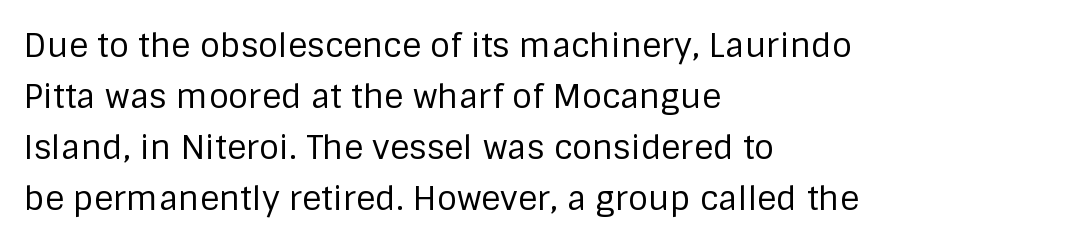
{"serif": "no", "italic": "no", "bold": "no", "weight": "regular", "width": "normal", "stroke_contrast": "low", "x_height": "large", "monospaced": "no", "underline": "no", "align": "left", "line_spacing": "normal", "line_spacing_ratio": 1.55, "letter_spacing": "normal", "letter_spacing_em": 0.0, "glyph_px": 33}
